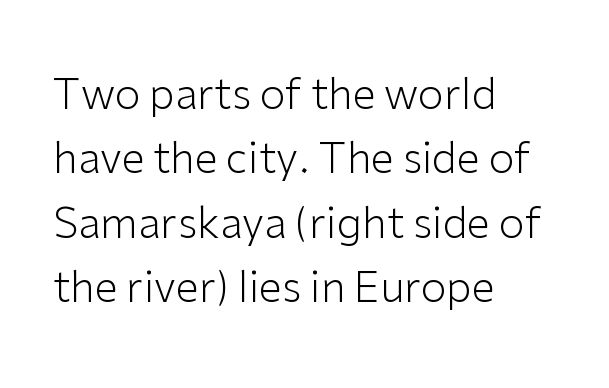
{"serif": "no", "italic": "no", "bold": "no", "weight": "light", "width": "normal", "stroke_contrast": "low", "x_height": "medium", "monospaced": "no", "underline": "no", "align": "left", "line_spacing": "normal", "line_spacing_ratio": 1.53, "letter_spacing": "normal", "letter_spacing_em": 0.0, "glyph_px": 42}
